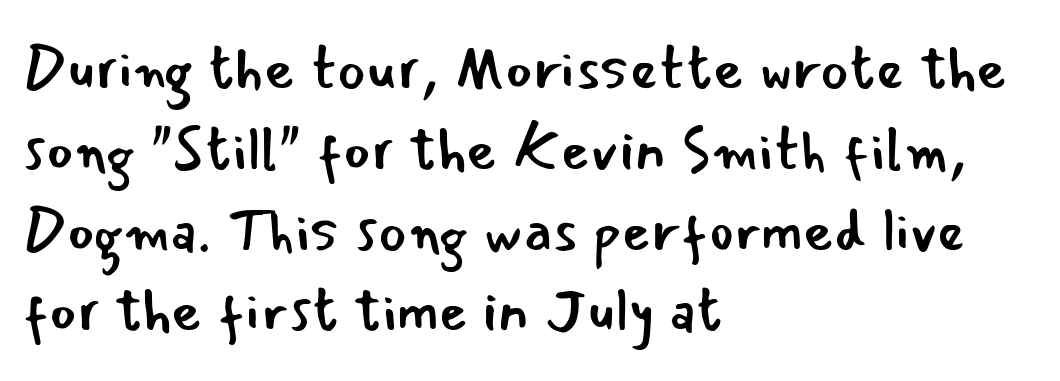
One-word summary of the alignment: left. The type is set solid horizontally, with unmodified tracking. You can tell it's not italic because the verticals are truly vertical. The designer left line spacing at the default.
